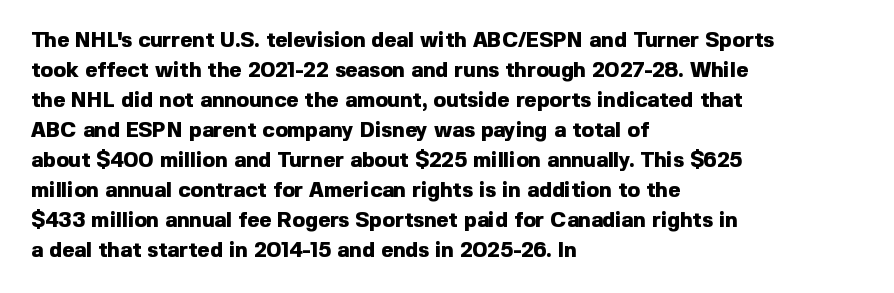
The image shows 21 px bold type, upright; set left-aligned, normal line spacing (1.43x), normal letter spacing, not underlined.
